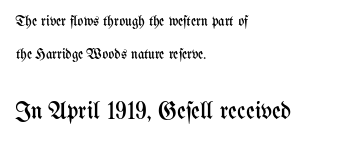
Q: Is the text bold? A: No.
Q: Is the text italic (slanted)? A: No, it is upright.
Q: Is the text underlined? A: No.
Q: How is the paragraph aligned? A: Left-aligned.
Q: Is the spacing between letters normal or unusually wide? A: Normal.
Q: Is the spacing between lines tight, normal or loose? A: Loose.
Q: Which block of text is set in a larger size, the first (top) or the second (bottom)? A: The second (bottom) one.
